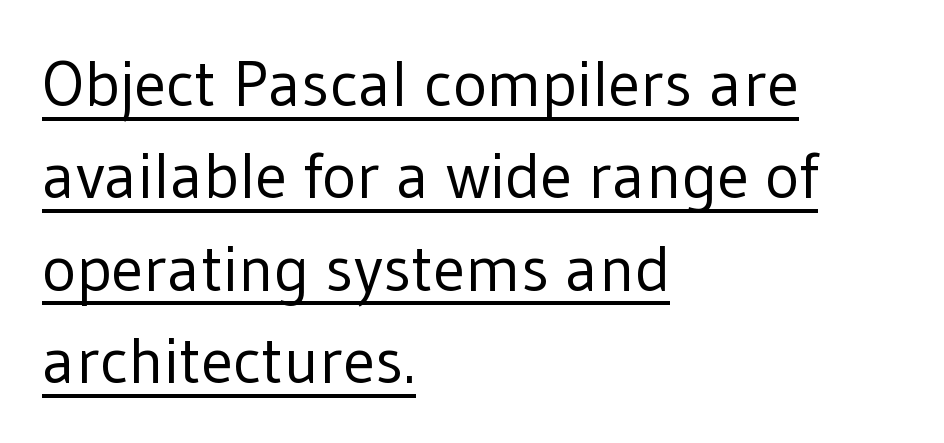
The letters advance in unequal steps, a hallmark of proportional type. Look at the tracking — it's just the regular setting, nothing added. Has an underline been added? It has. Nope, no serifs anywhere on these letters. Stroke thickness stays within the range of a standard reading face or lighter.
